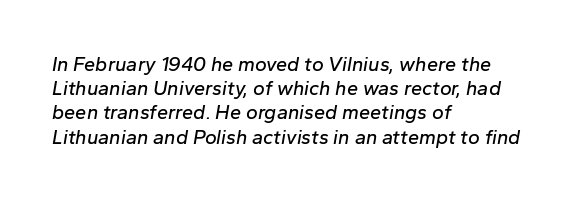
Q: Is the text italic (slanted)? A: Yes, it leans right by about 10 degrees.
Q: Is the text underlined? A: No.
Q: How is the paragraph aligned? A: Left-aligned.
Q: Is the spacing between letters normal or unusually wide? A: Normal.
